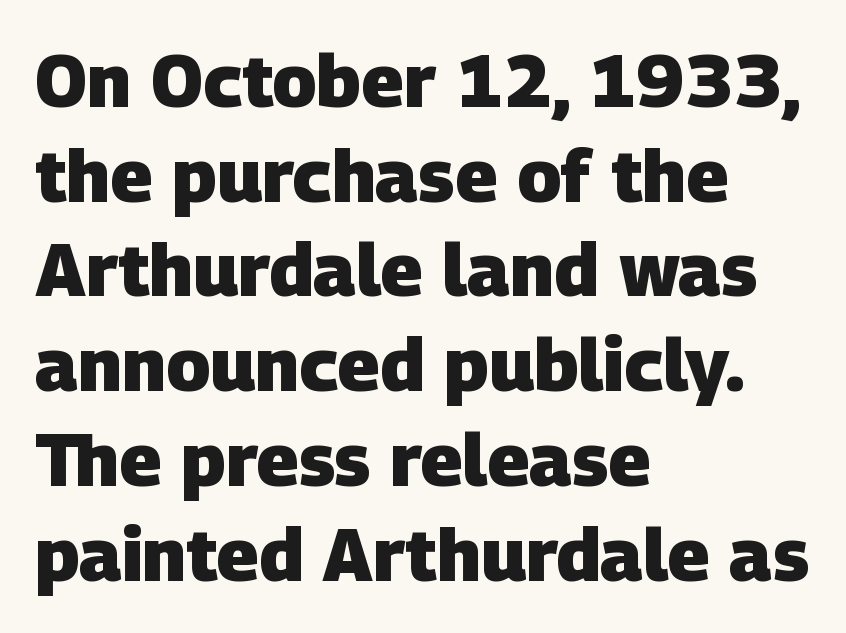
Q: Is the text bold? A: Yes.
Q: Is the typeface a serif or a sans-serif typeface? A: Sans-serif.
Q: Is the text underlined? A: No.
Q: How is the paragraph aligned? A: Left-aligned.
Q: Is the spacing between letters normal or unusually wide? A: Normal.
Q: Is the spacing between lines tight, normal or loose? A: Normal.
Q: Width (condensed, normal, or wide)? A: Normal.
Q: Stroke contrast? A: Low.
Q: x-height? A: Large.
Q: Monospaced? A: No.
